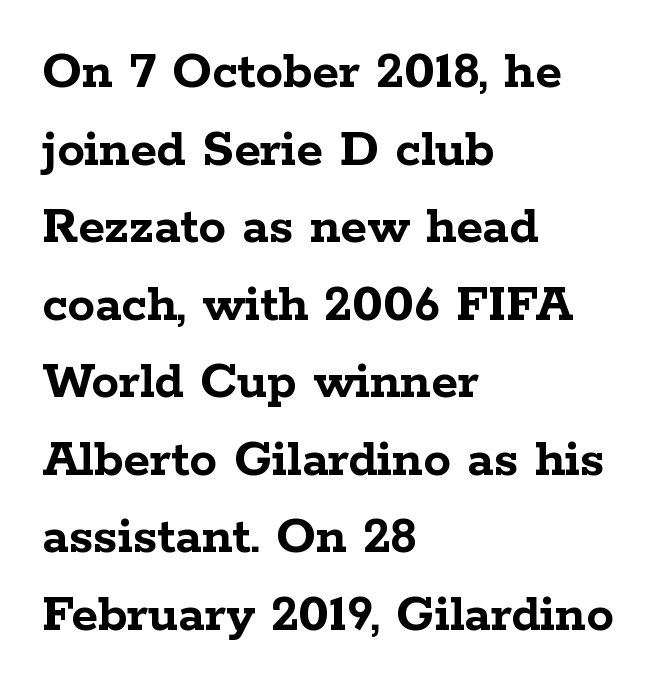
Here the glyphs are tracked normally, forming tight word shapes. Whoever set this chose a conventional vertical rhythm. Weight: bold. Serifs: yes, visible at the terminals of the letterforms. The text block is weighted toward the left margin, trailing off unevenly rightward.
